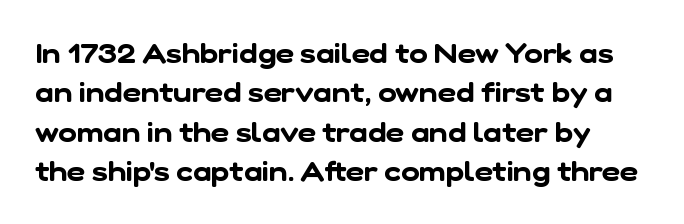
The image shows 28 px sans-serif type; set normal line spacing (1.41x), normal letter spacing, not underlined; low stroke contrast and a medium x-height.
